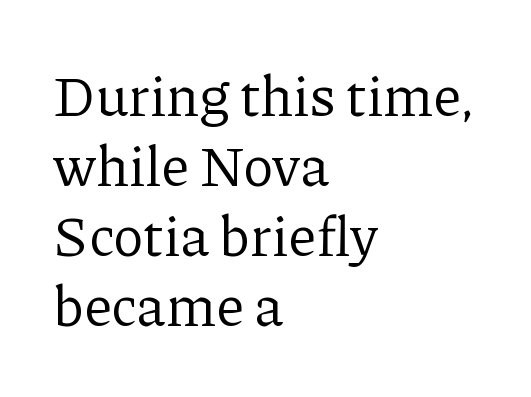
Casual observation: everything's shoved over to the left. Characters follow at the spacing the type designer built in. The passage shown is typed in a proportional face where columns would drift. The strokes carry an ordinary text weight at most. The axis of the letterforms is exactly vertical.
